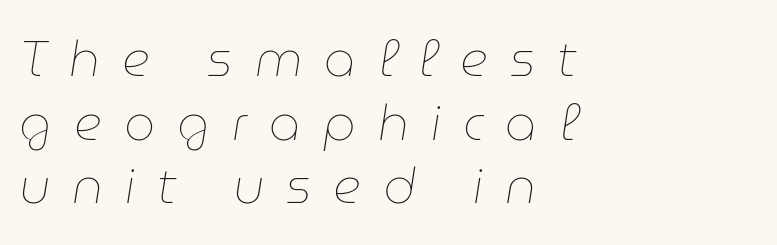
The vertical gap from one line to the next is medium. In terms of posture, this sample is oblique. A quiet, ordinary-to-light weight characterises the typeface. Honestly, the letter spacing is so wide it's the main thing you notice.
